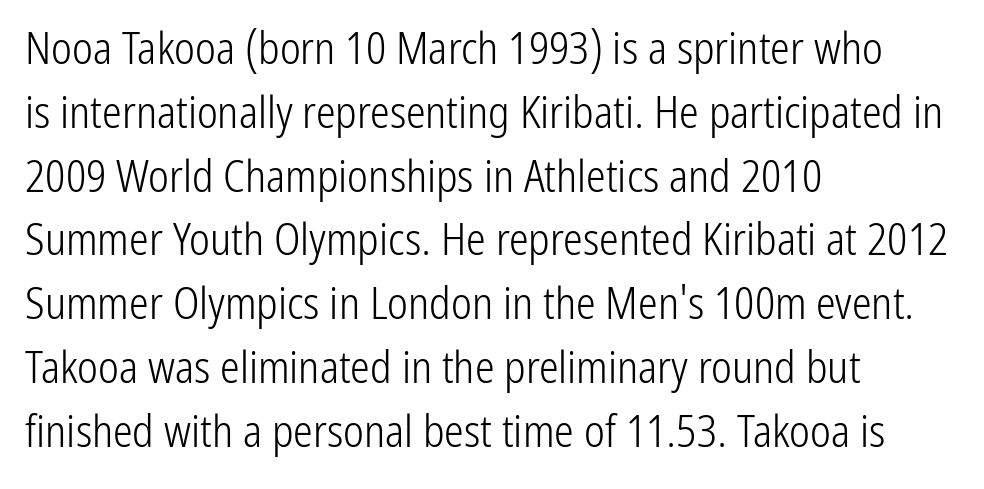
These lines sit exactly where default settings would place them. Alignment: flush left. To sum up the face: it is a sans, with no serifs. The passage shown is typed in a proportional face where columns would drift. Here the glyphs are tracked normally, forming tight word shapes.
